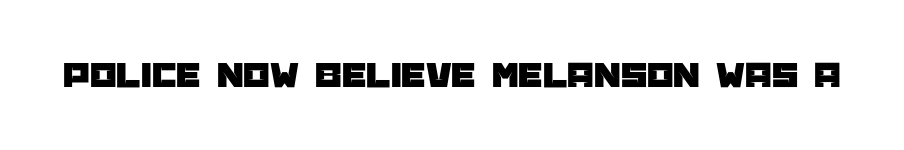
The image shows 38 px sans-serif type, upright; set normal letter spacing, not underlined; low stroke contrast and a large x-height.
